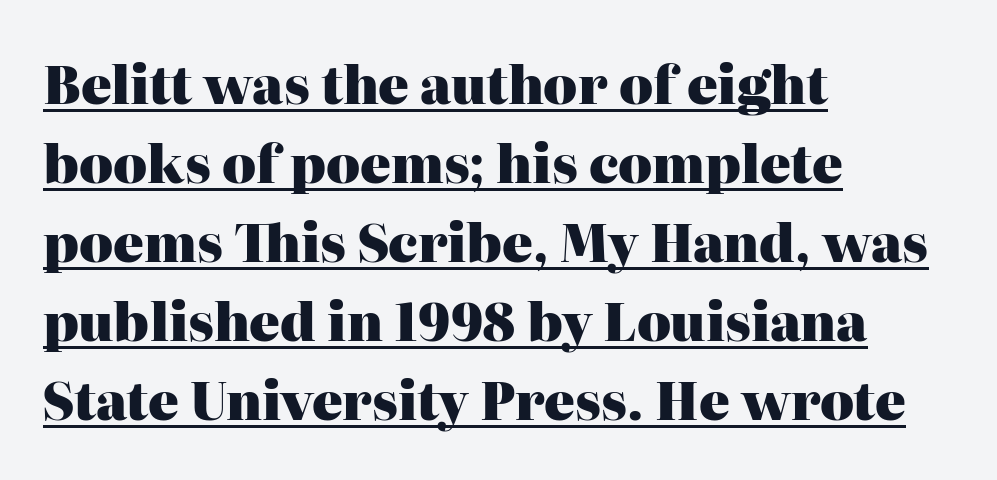
Q: Is the text bold? A: Yes.
Q: Is the text italic (slanted)? A: No, it is upright.
Q: Is the typeface a serif or a sans-serif typeface? A: Serif.
Q: Is the text underlined? A: Yes.
Q: How is the paragraph aligned? A: Left-aligned.
Q: Is the spacing between letters normal or unusually wide? A: Normal.
Q: Is the spacing between lines tight, normal or loose? A: Normal.
Q: Width (condensed, normal, or wide)? A: Normal.
Q: Stroke contrast? A: High.
Q: x-height? A: Medium.
Q: Monospaced? A: No.
